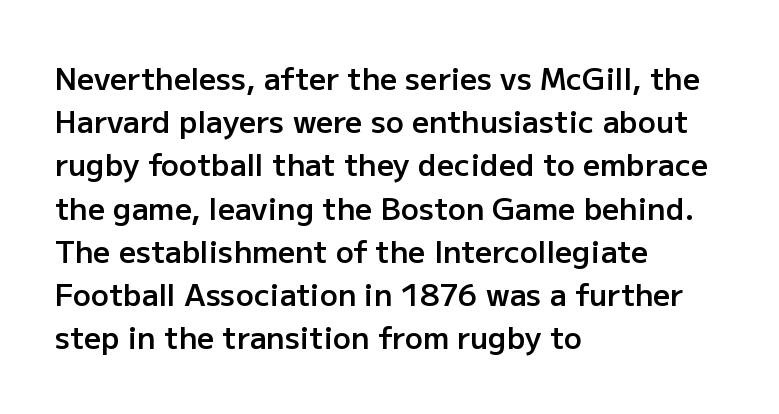
Unmarked baselines from the first word to the last. Proportional: the letters do not fall into vertical columns. Quick note: interline space is typical. The type family on display is of the sans-serif kind. The tracking reads as untouched default to a designer's eye.
